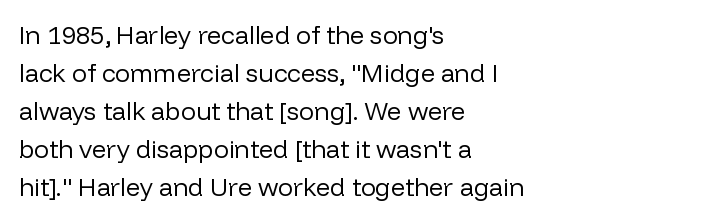
Q: Is the text bold? A: No.
Q: Is the text italic (slanted)? A: No, it is upright.
Q: Is the text underlined? A: No.
Q: How is the paragraph aligned? A: Left-aligned.
Q: Is the spacing between letters normal or unusually wide? A: Normal.
Q: Is the spacing between lines tight, normal or loose? A: Normal.
